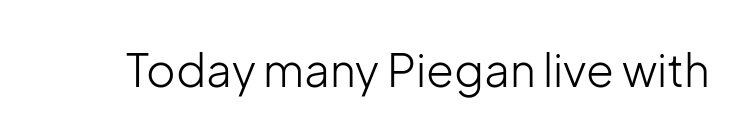
{"serif": "no", "italic": "no", "bold": "no", "weight": "light", "width": "normal", "stroke_contrast": "low", "x_height": "medium", "monospaced": "no", "underline": "no", "letter_spacing": "normal", "letter_spacing_em": 0.0, "glyph_px": 45}
